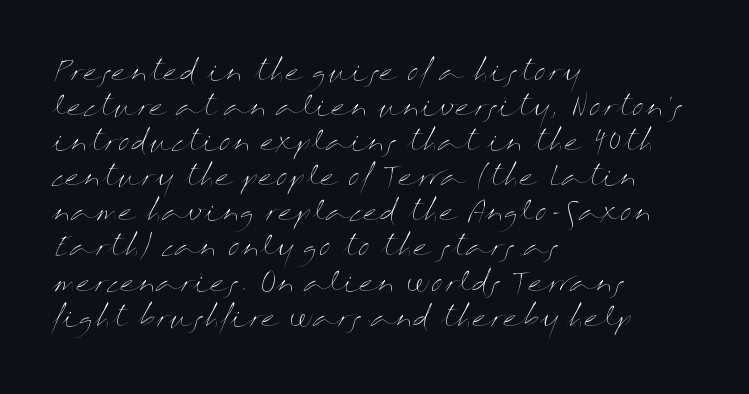
{"bold": "no", "underline": "no", "align": "left", "line_spacing": "normal", "line_spacing_ratio": 1.3, "letter_spacing": "normal", "letter_spacing_em": 0.0, "glyph_px": 27}
